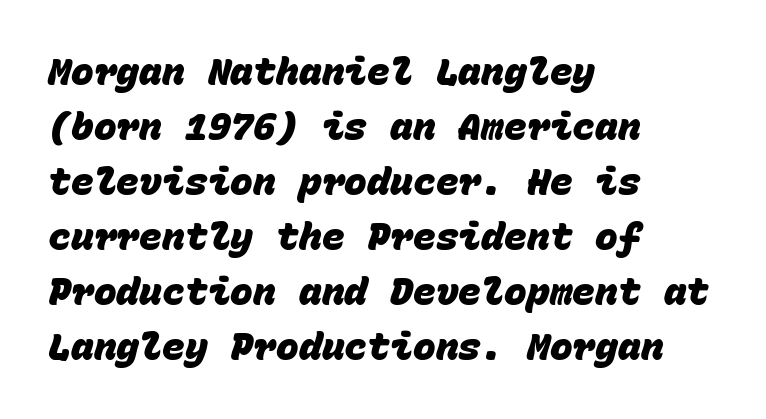
The image shows 38 px heavy sans-serif type, monospaced; set left-aligned, normal line spacing (1.45x), normal letter spacing, not underlined; low stroke contrast and a large x-height.
